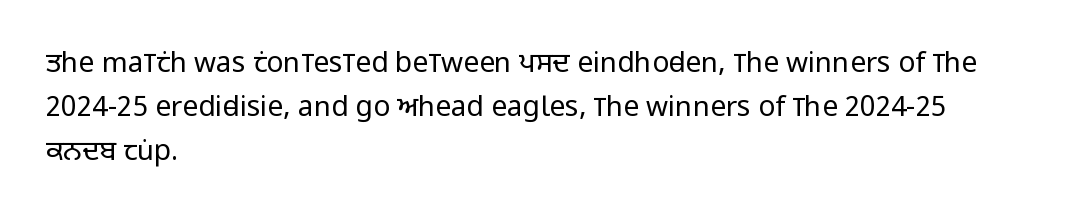
{"serif": "no", "italic": "no", "bold": "no", "weight": "regular", "width": "condensed", "stroke_contrast": "low", "x_height": "large", "monospaced": "no", "underline": "no", "align": "left", "line_spacing": "normal", "line_spacing_ratio": 1.58, "letter_spacing": "normal", "letter_spacing_em": 0.0, "glyph_px": 28}
